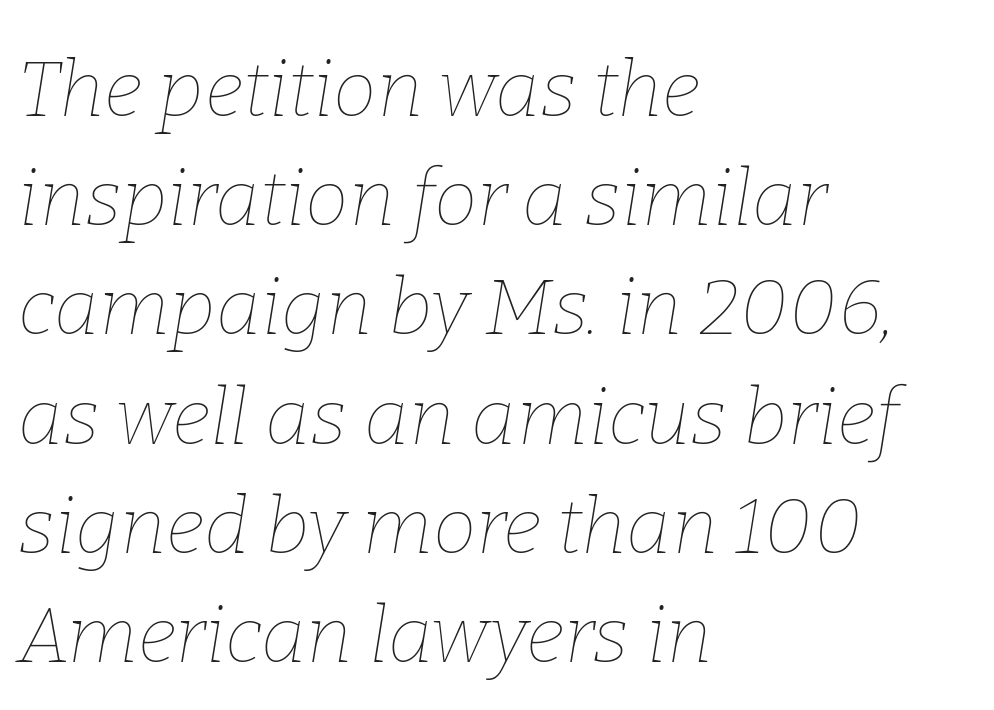
{"italic": "yes", "lean": "right", "slant_degrees": 9, "bold": "no", "weight": "thin", "width": "normal", "stroke_contrast": "low", "x_height": "medium", "monospaced": "no", "underline": "no", "align": "left", "line_spacing": "normal", "line_spacing_ratio": 1.4, "letter_spacing": "normal", "letter_spacing_em": 0.0, "glyph_px": 78}
